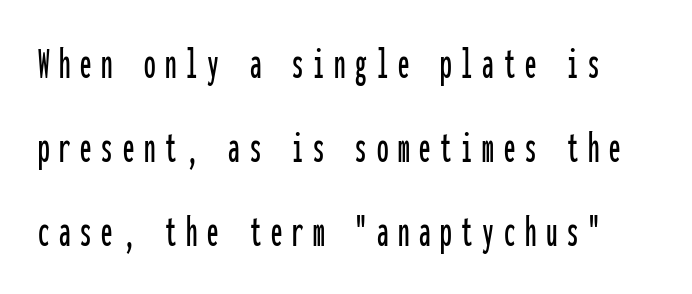
Is this a fixed-width face? Yes — each glyph sits in an identical cell. The glyphs are unaccompanied by any horizontal stroke below them. This is roman type, the default non-slanted kind. Grotesque or geometric, the face here clearly has no serifs.
